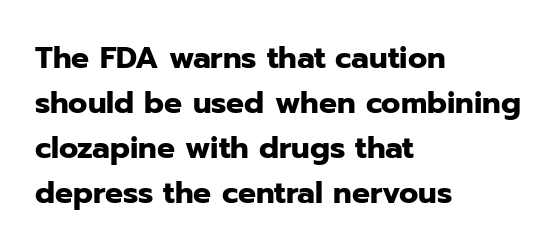
Weight: bold. Tracking value appears to be zero — textbook default spacing. Posture: upright roman. Just letters on the line, the space beneath them empty. The letters advance in unequal steps, a hallmark of proportional type. The rendering anchors every line to the left-hand side.
